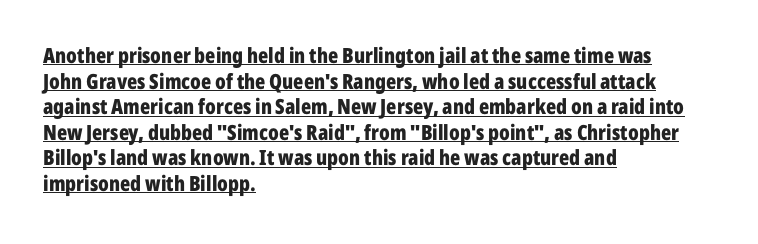
{"italic": "no", "bold": "yes", "underline": "yes", "align": "left", "line_spacing_ratio": 1.22, "letter_spacing": "normal", "letter_spacing_em": 0.0, "glyph_px": 21}
